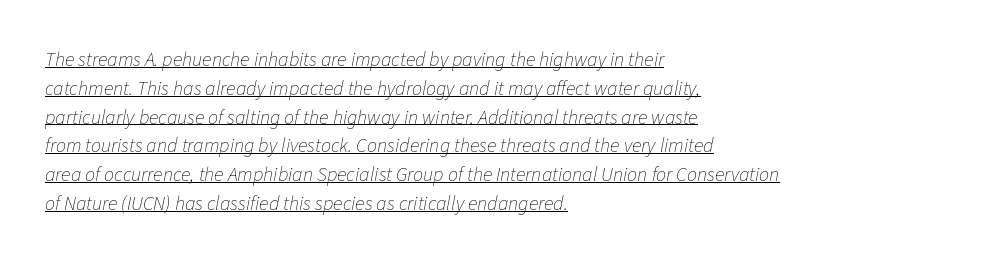
The image shows 20 px text type, italic (leaning right); set left-aligned, normal line spacing (1.44x), normal letter spacing, underlined.
